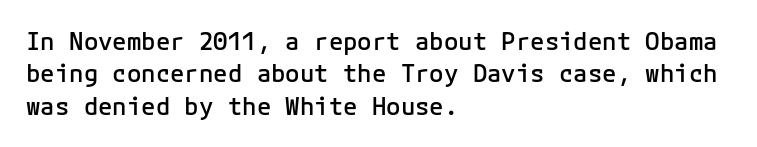
{"italic": "no", "bold": "semi", "underline": "no", "align": "left", "line_spacing": "normal", "line_spacing_ratio": 1.35, "letter_spacing": "normal", "letter_spacing_em": 0.0, "glyph_px": 24}
